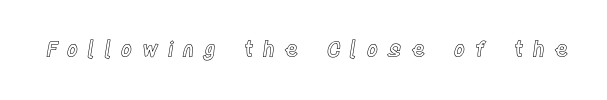
Q: Is the text italic (slanted)? A: Yes.
Q: Is the text underlined? A: No.
Q: Is the spacing between letters normal or unusually wide? A: Unusually wide.
